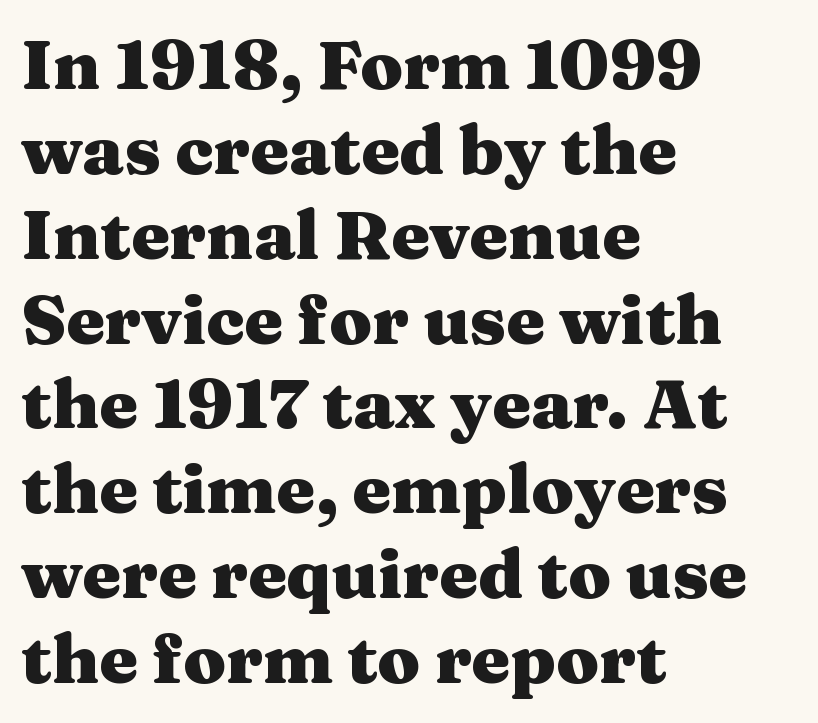
Is there any slant? The stems are plumb. Each row of text sits above clean, open space. Does the copy run flush right? No — it runs flush left. Here the glyphs are tracked normally, forming tight word shapes.
